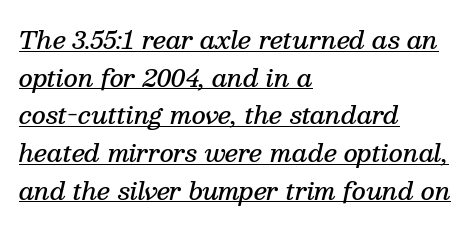
Q: Is the text bold? A: Semi-bold.
Q: Is the text italic (slanted)? A: Yes, it leans right by about 13 degrees.
Q: Is the text underlined? A: Yes.
Q: How is the paragraph aligned? A: Left-aligned.
Q: Is the spacing between letters normal or unusually wide? A: Normal.
Q: Is the spacing between lines tight, normal or loose? A: Normal.
